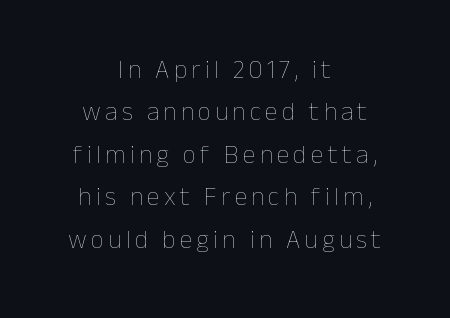
Q: Is the text bold? A: No.
Q: Is the text italic (slanted)? A: No, it is upright.
Q: Is the text underlined? A: No.
Q: How is the paragraph aligned? A: Centered.
Q: Is the spacing between lines tight, normal or loose? A: Normal.
